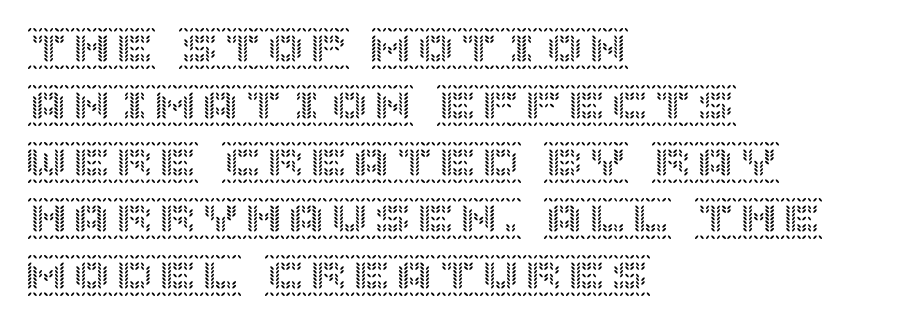
Reading down the block, your eye returns to a fixed left position each line. The font's upright variant was chosen for this text. The zone under the glyphs is completely vacant. Horizontal bands of white between lines are of average thickness.
